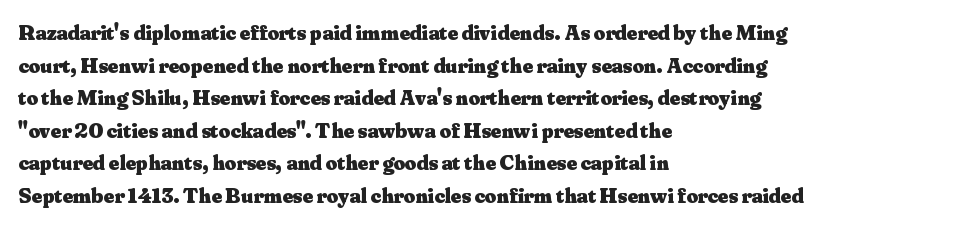
{"italic": "no", "bold": "yes", "underline": "no", "align": "left", "line_spacing": "normal", "line_spacing_ratio": 1.48, "letter_spacing": "normal", "letter_spacing_em": 0.0, "glyph_px": 22}
